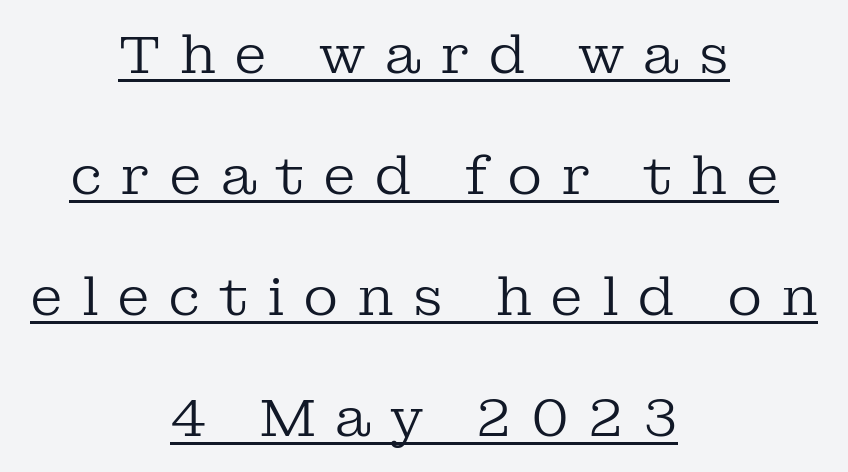
{"serif": "yes", "italic": "no", "bold": "no", "weight": "regular", "width": "normal", "stroke_contrast": "low", "x_height": "medium", "monospaced": "no", "underline": "yes", "align": "center", "line_spacing": "loose", "line_spacing_ratio": 2.24, "letter_spacing": "wide", "letter_spacing_em": 0.34, "glyph_px": 54}
